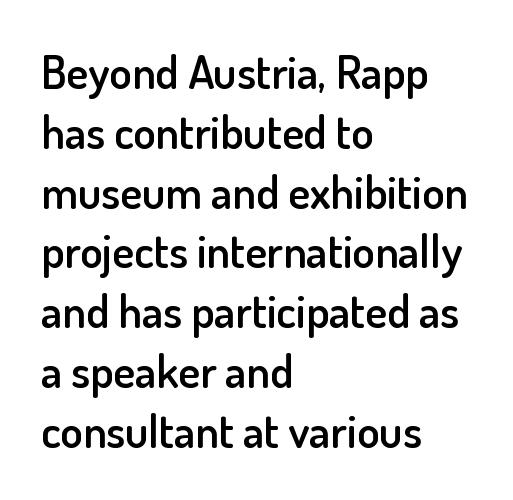
Q: Is the text bold? A: Semi-bold.
Q: Is the text italic (slanted)? A: No, it is upright.
Q: Is the typeface a serif or a sans-serif typeface? A: Sans-serif.
Q: Is the text underlined? A: No.
Q: How is the paragraph aligned? A: Left-aligned.
Q: Is the spacing between letters normal or unusually wide? A: Normal.
Q: Is the spacing between lines tight, normal or loose? A: Normal.
Q: Width (condensed, normal, or wide)? A: Normal.
Q: Stroke contrast? A: Low.
Q: x-height? A: Small.
Q: Monospaced? A: No.
